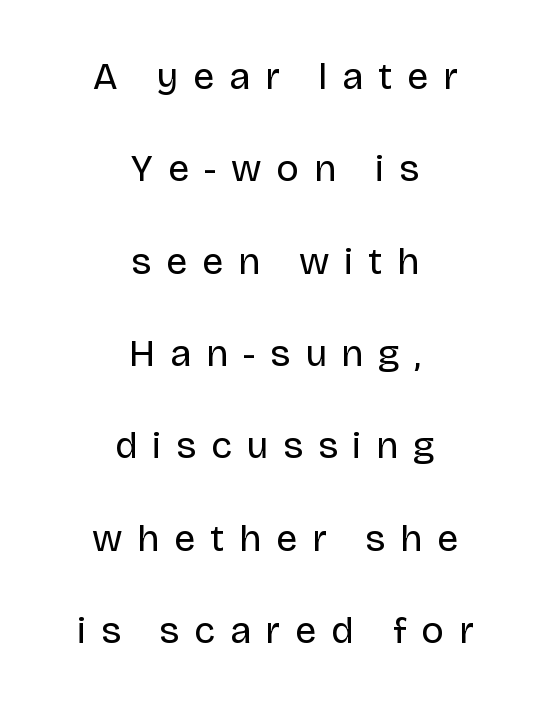
The whitespace from short lines is split evenly between both sides. Spacing verdict: proportional, widths tailored to each character. Weight class: somewhere from thin through regular. This sample uses an upright cut, with every glyph sitting square on the baseline. The designer went with a sans here, leaving each stem footless.
